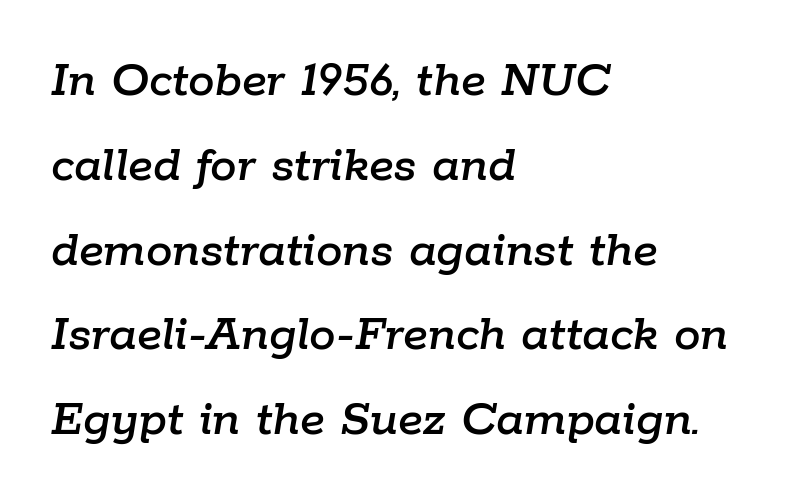
The image shows 53 px text type, italic (leaning right); set left-aligned, normal line spacing (1.6x), normal letter spacing, not underlined; low stroke contrast and a medium x-height.
